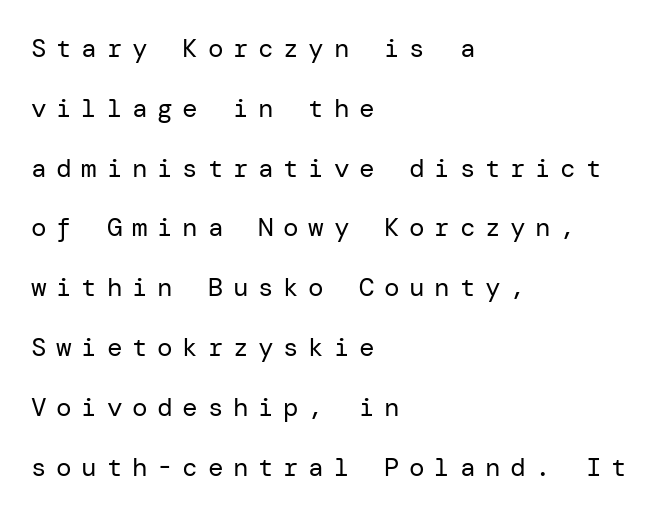
The image shows 26 px text type, upright; set left-aligned, loose line spacing (2.3x), unusually wide letter spacing (+0.37 em), not underlined.
